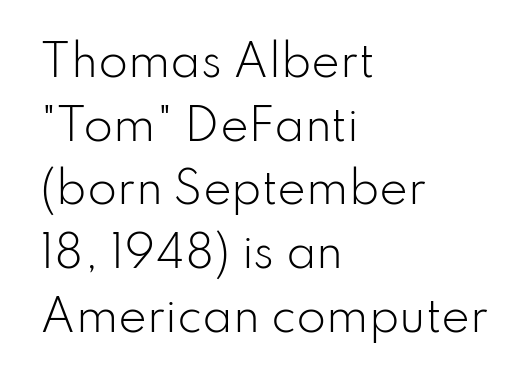
Q: Is the text bold? A: No.
Q: Is the text italic (slanted)? A: No, it is upright.
Q: Is the typeface a serif or a sans-serif typeface? A: Sans-serif.
Q: Is the text underlined? A: No.
Q: How is the paragraph aligned? A: Left-aligned.
Q: Is the spacing between letters normal or unusually wide? A: Normal.
Q: Is the spacing between lines tight, normal or loose? A: Normal.
Q: Width (condensed, normal, or wide)? A: Normal.
Q: Stroke contrast? A: Low.
Q: x-height? A: Small.
Q: Monospaced? A: No.
